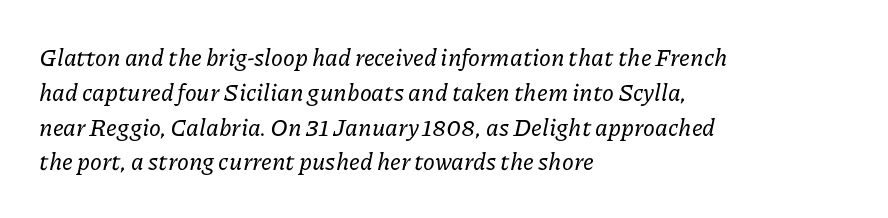
When letters slant like this, we call the style italic. Every row of glyphs begins at an identical x-position on the left. Is there much room between lines? A standard amount, neither cramped nor airy. Inter-character spacing is left at the font's built-in metrics. A clean baseline with only descenders dipping below it.
